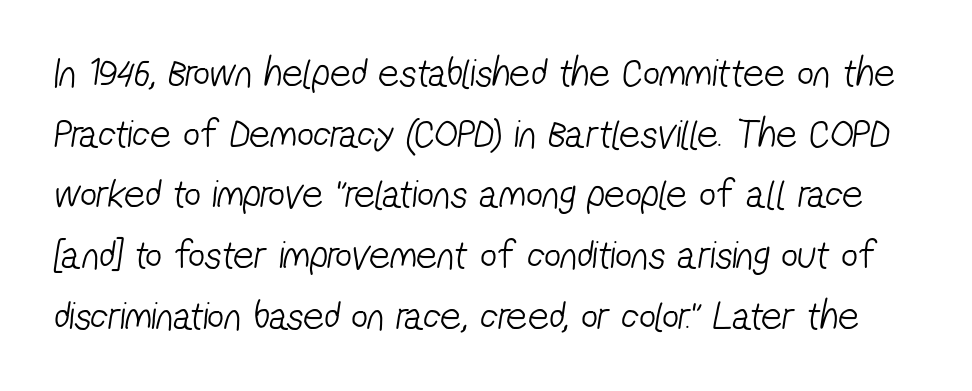
{"serif": "no", "bold": "no", "weight": "light", "width": "condensed", "stroke_contrast": "low", "x_height": "medium", "monospaced": "no", "underline": "no", "line_spacing": "normal", "line_spacing_ratio": 1.48, "letter_spacing": "normal", "letter_spacing_em": 0.0, "glyph_px": 41}
